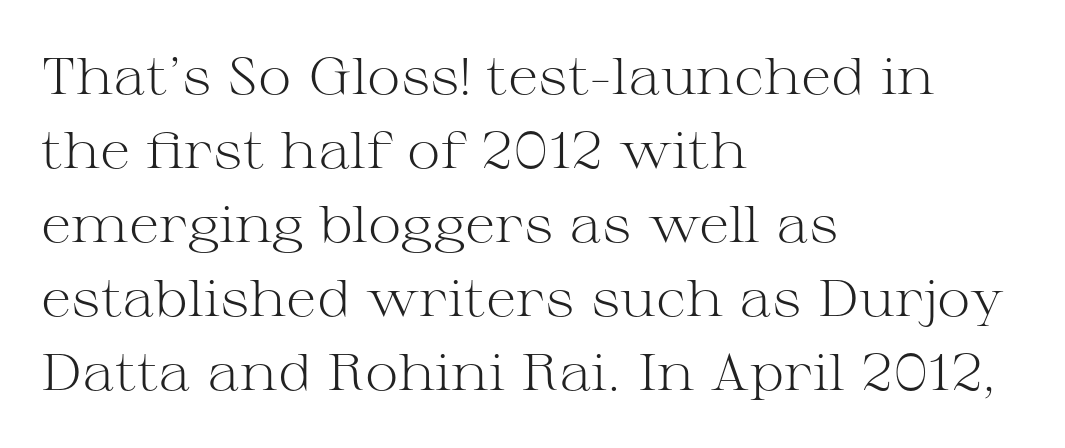
Think standard paragraph weight, or any step lighter than that. Nobody drew a line under any word here. The axis of the letterforms is exactly vertical. Is there much room between lines? A standard amount, neither cramped nor airy. If you drew a ruler down the left edge, every line would touch it.
